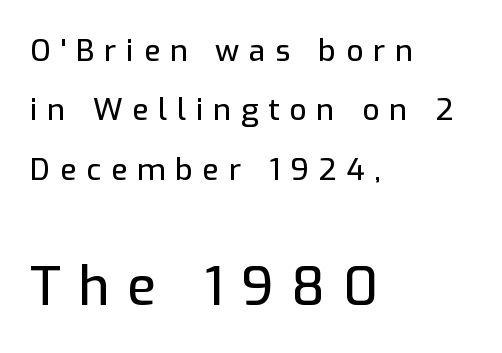
The image shows 53 px sans-serif type, upright; set left-aligned, loose line spacing (1.98x), unusually wide letter spacing (+0.33 em), not underlined; the second (bottom) block is 1.77x larger; low stroke contrast and a medium x-height.
